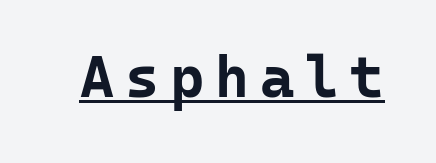
Strokes here are thick enough to call this a true bold. Does the lettering tilt? It doesn't — this is upright. Is this a fixed-width face? Yes — each glyph sits in an identical cell. I'd call this a sans setting — the letters go barefoot. What decoration does the sample have? An underline.
